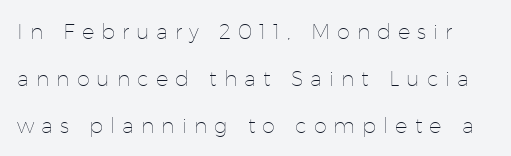
The image shows 21 px text type, upright; set loose line spacing (2.25x), unusually wide letter spacing (+0.33 em), not underlined.
